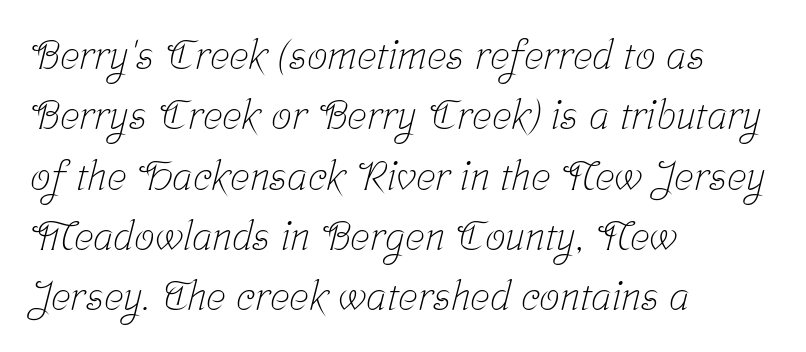
Honestly, the letter spacing is just normal — you wouldn't notice it. You could not count columns in this text — the font is proportionally spaced. What's the leading like? Ordinary, nothing unusual. Examine the stroke ends and you'll spot serifs. Type without underlining.
